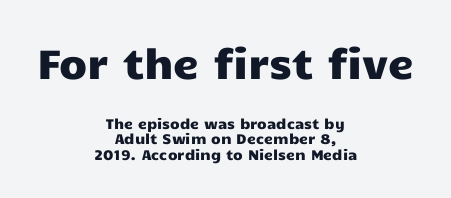
The image shows 41 px wide sans-serif type, upright; set centered, tight line spacing (1.12x), normal letter spacing, not underlined; the first (top) block is 2.93x larger; low stroke contrast and a medium x-height.
